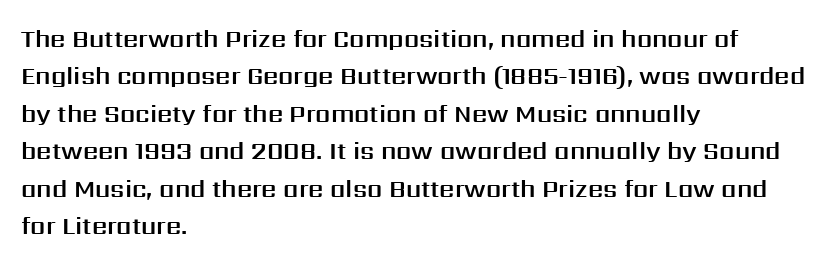
{"italic": "no", "underline": "no", "align": "left", "line_spacing": "normal", "line_spacing_ratio": 1.56, "letter_spacing": "normal", "letter_spacing_em": 0.0, "glyph_px": 24}
